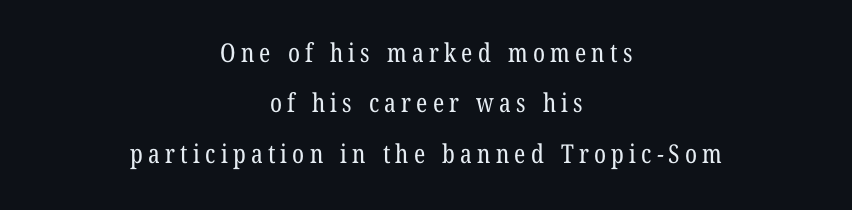
The image shows 26 px text type; set centered, loose line spacing (1.94x), unusually wide letter spacing (+0.2 em), not underlined.
